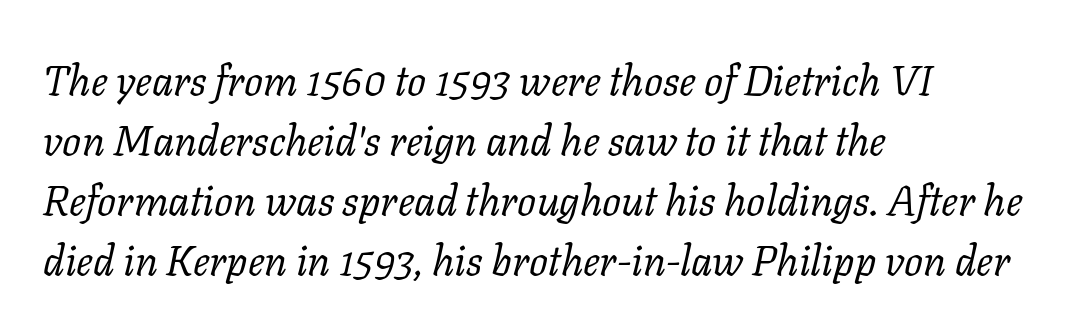
The image shows 42 px regular-weight serif type, italic (leaning right); set left-aligned, normal line spacing (1.43x), normal letter spacing, not underlined; low stroke contrast and a medium x-height.
